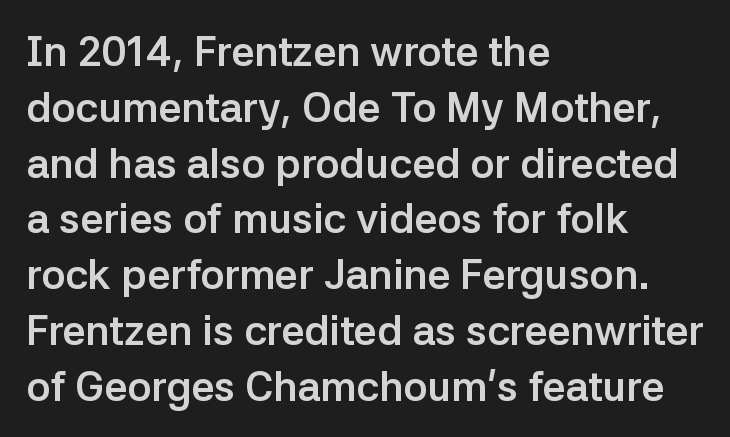
The designer went with a sans here, leaving each stem footless. The lines are quadded left. The specimen omits any rule beneath the text block's lines. Regular leading. These lines were composed using upright roman letters. Tracking value appears to be zero — textbook default spacing.
